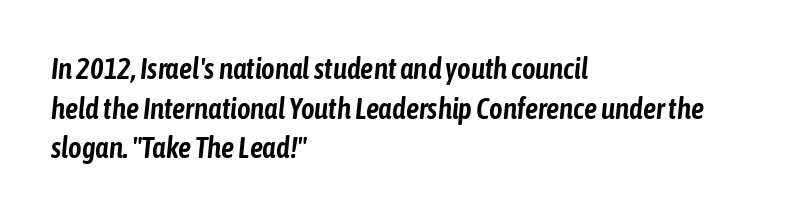
The image shows 29 px condensed type, italic (leaning right); set left-aligned, normal line spacing (1.37x), normal letter spacing, not underlined; low stroke contrast and a medium x-height.
